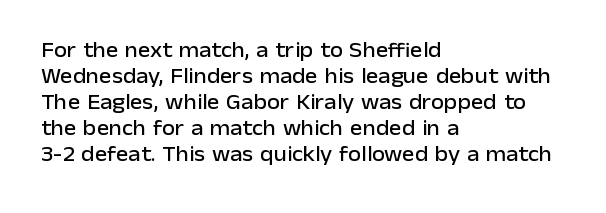
Q: Is the text italic (slanted)? A: No, it is upright.
Q: Is the text underlined? A: No.
Q: How is the paragraph aligned? A: Left-aligned.
Q: Is the spacing between letters normal or unusually wide? A: Normal.
